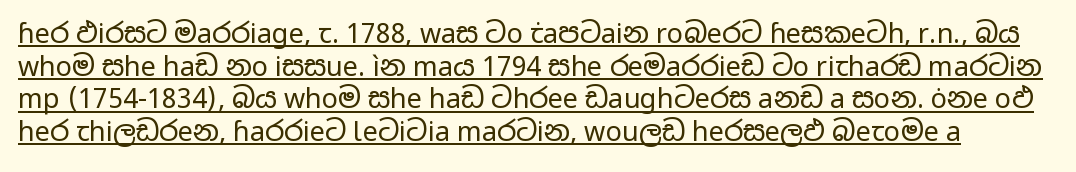
{"italic": "no", "bold": "no", "underline": "yes", "line_spacing_ratio": 1.21, "letter_spacing": "normal", "letter_spacing_em": 0.0, "glyph_px": 27}
